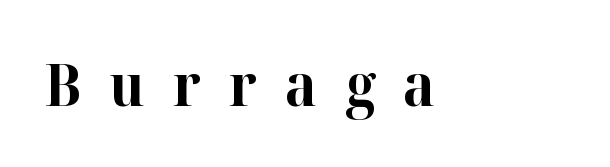
{"serif": "yes", "italic": "no", "bold": "yes", "weight": "bold", "width": "normal", "stroke_contrast": "high", "x_height": "medium", "monospaced": "no", "underline": "no", "letter_spacing": "wide", "letter_spacing_em": 0.48, "glyph_px": 58}
